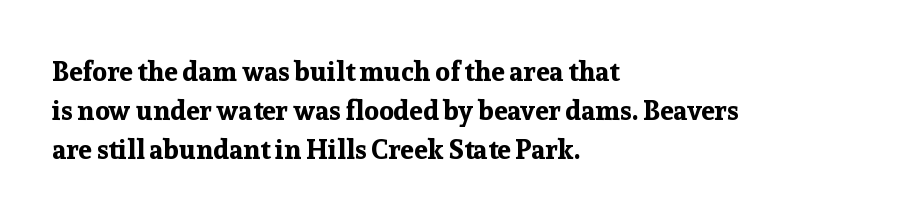
The image shows 27 px bold type, upright; set left-aligned, normal line spacing (1.45x), normal letter spacing, not underlined.
